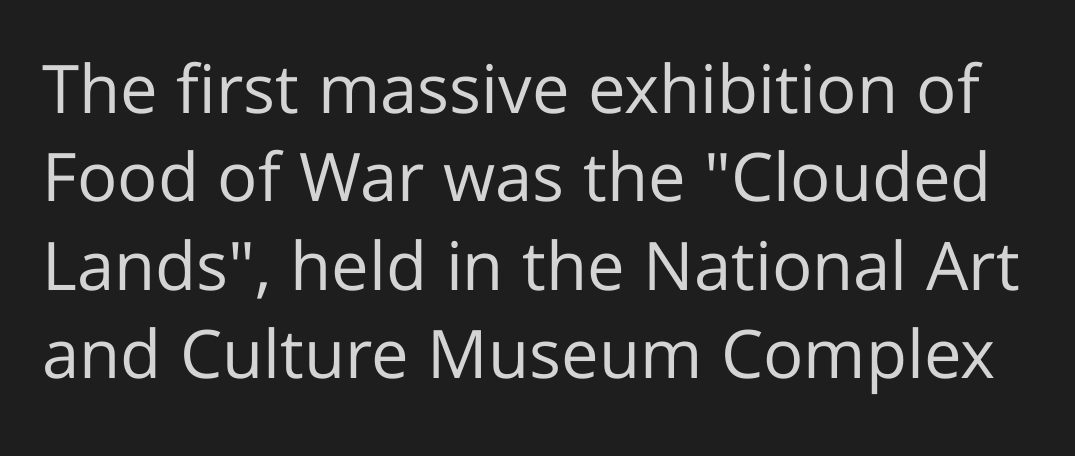
The image shows 67 px regular-weight sans-serif type, upright; set normal line spacing (1.32x), normal letter spacing, not underlined; low stroke contrast and a medium x-height.
